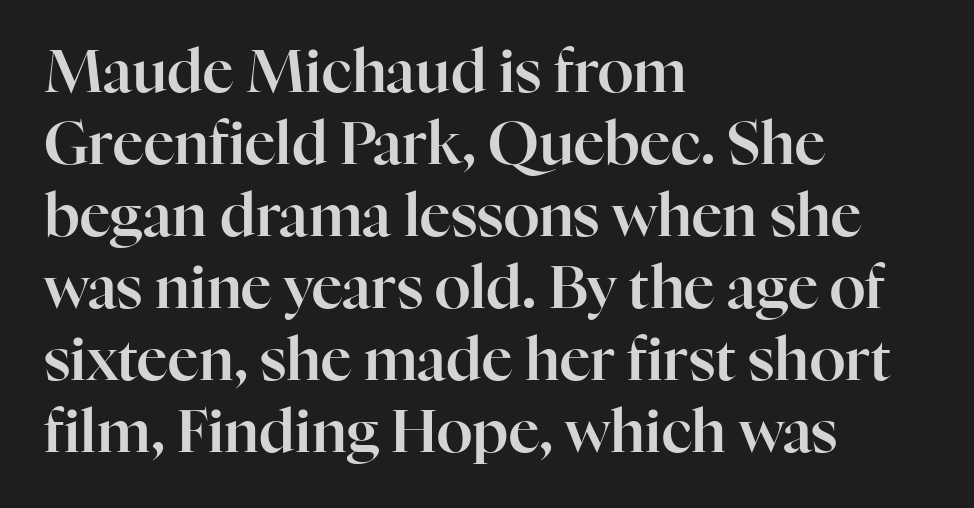
The image shows 59 px serif type, upright; set left-aligned, line spacing 1.22x, normal letter spacing, not underlined; high stroke contrast and a medium x-height.
